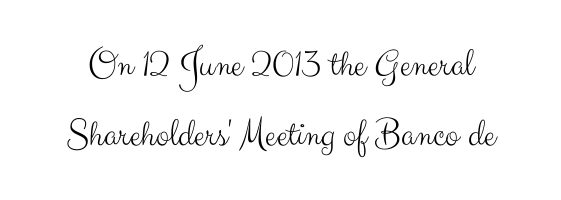
Q: Is the text bold? A: No.
Q: Is the text italic (slanted)? A: Yes.
Q: Is the typeface a serif or a sans-serif typeface? A: Sans-serif.
Q: Is the text underlined? A: No.
Q: Is the spacing between letters normal or unusually wide? A: Normal.
Q: Width (condensed, normal, or wide)? A: Normal.
Q: Stroke contrast? A: Medium.
Q: x-height? A: Small.
Q: Monospaced? A: No.
